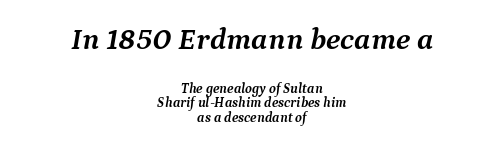
Standard letterfit; no display-style spreading of the glyphs. The rendering uses natural spacing where letterforms have individual widths. Descender tails drop into unmarked territory. It's the slanting kind of type. Leftover space on each line is divided equally before and after the words.
